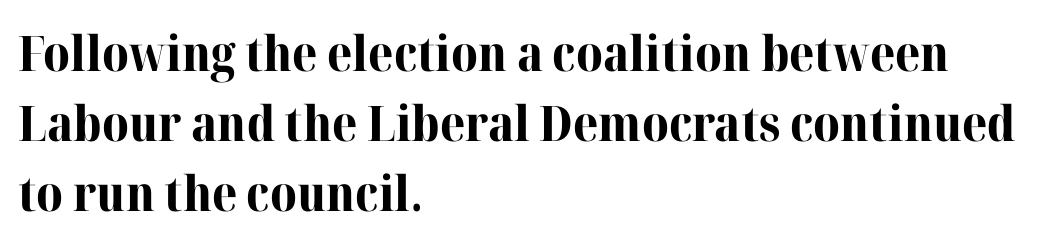
The image shows 49 px bold serif type, upright; set left-aligned, normal line spacing (1.43x), normal letter spacing, not underlined; high stroke contrast and a medium x-height.
